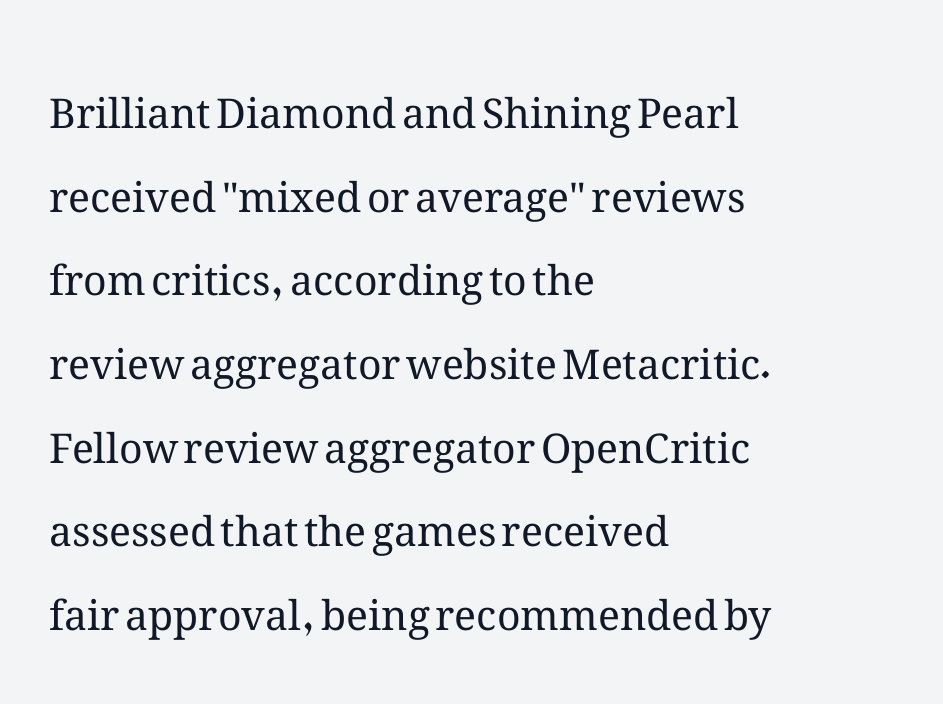
The image shows 41 px regular-weight type, upright; set left-aligned, loose line spacing (2.04x), normal letter spacing, not underlined; medium stroke contrast and a medium x-height.
